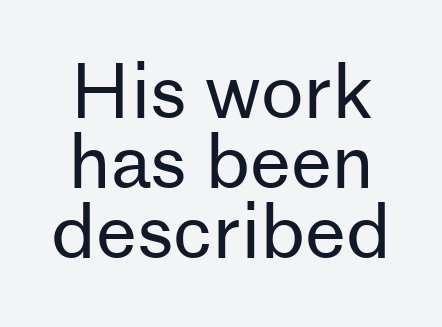
Q: Is the text bold? A: No.
Q: Is the text italic (slanted)? A: No, it is upright.
Q: Is the typeface a serif or a sans-serif typeface? A: Sans-serif.
Q: Is the text underlined? A: No.
Q: Is the spacing between letters normal or unusually wide? A: Normal.
Q: Is the spacing between lines tight, normal or loose? A: Tight.
Q: Width (condensed, normal, or wide)? A: Normal.
Q: Stroke contrast? A: Low.
Q: x-height? A: Medium.
Q: Monospaced? A: No.
